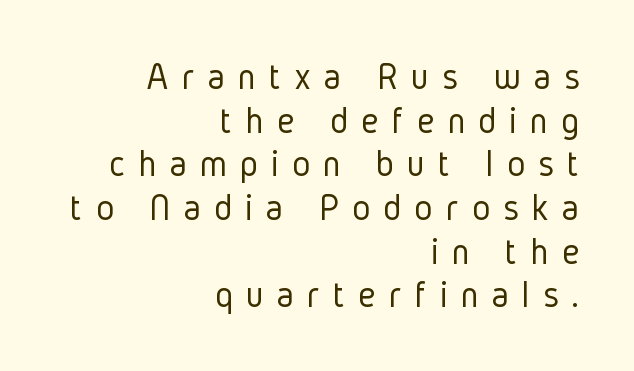
Q: Is the text bold? A: No.
Q: Is the text italic (slanted)? A: No, it is upright.
Q: Is the typeface a serif or a sans-serif typeface? A: Sans-serif.
Q: Is the text underlined? A: No.
Q: How is the paragraph aligned? A: Right-aligned.
Q: Is the spacing between letters normal or unusually wide? A: Unusually wide.
Q: Is the spacing between lines tight, normal or loose? A: Tight.
Q: Width (condensed, normal, or wide)? A: Condensed.
Q: Stroke contrast? A: Low.
Q: x-height? A: Medium.
Q: Monospaced? A: No.
